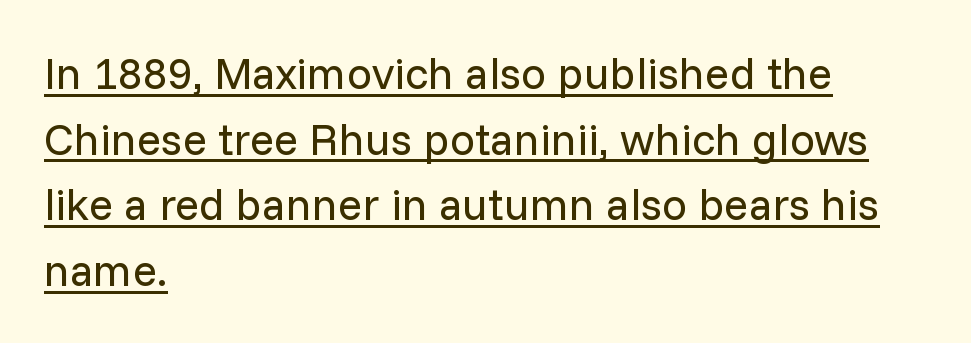
{"serif": "no", "italic": "no", "bold": "no", "weight": "regular", "width": "normal", "stroke_contrast": "low", "x_height": "medium", "monospaced": "no", "underline": "yes", "align": "left", "line_spacing": "normal", "line_spacing_ratio": 1.46, "letter_spacing": "normal", "letter_spacing_em": 0.0, "glyph_px": 45}
